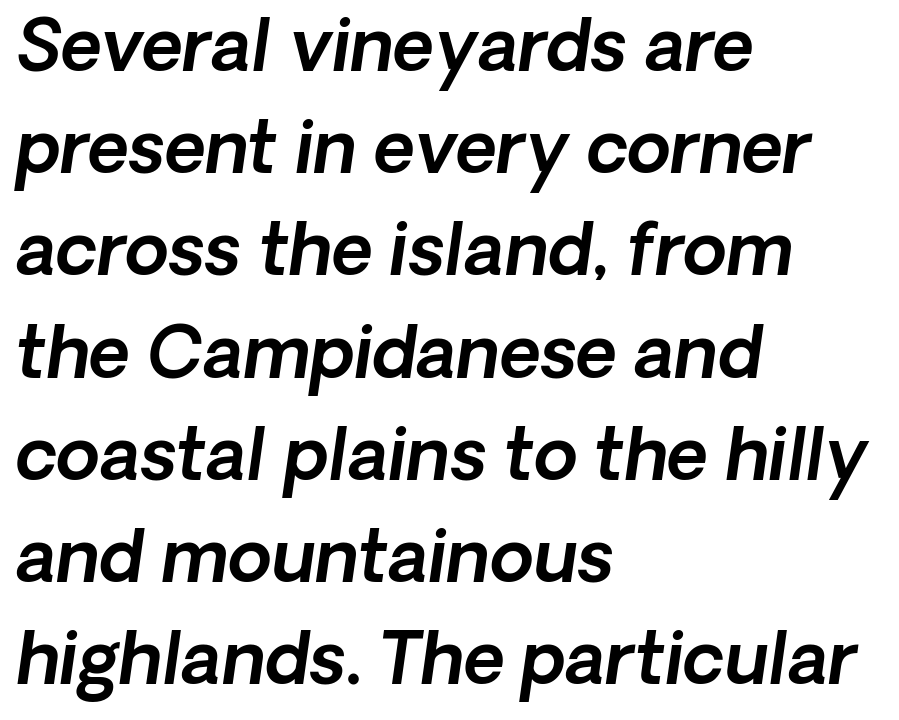
{"serif": "no", "width": "normal", "x_height": "medium", "monospaced": "no", "underline": "no", "align": "left", "line_spacing": "normal", "line_spacing_ratio": 1.44, "letter_spacing": "normal", "letter_spacing_em": 0.0, "glyph_px": 71}
